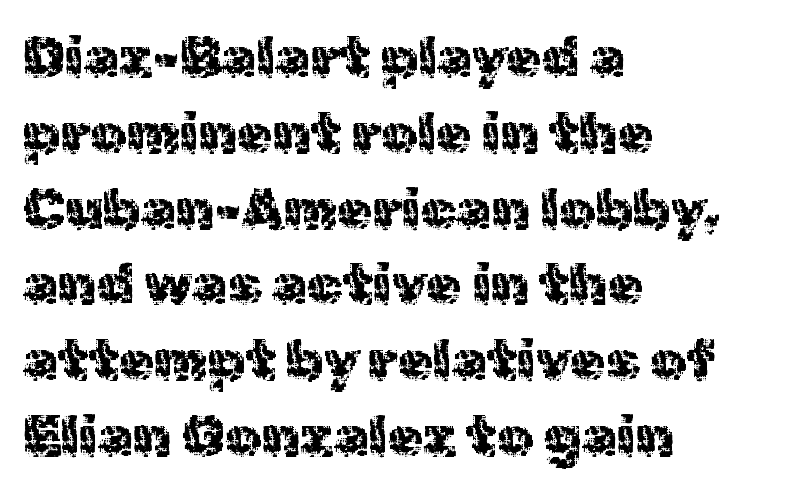
The typography opts for an upright posture over an oblique one. The passage shown has conventional tracking throughout. Honestly, the row spacing looks completely unremarkable. Nobody drew a line under any word here. Regarding serifs, this sample does without them.
